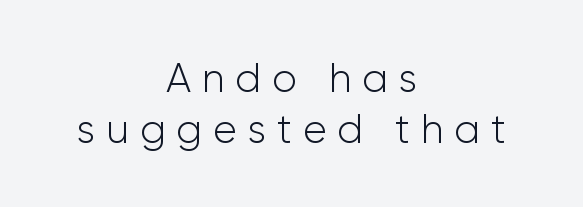
The image shows 40 px light sans-serif type, upright; set centered, normal line spacing (1.28x), unusually wide letter spacing (+0.27 em), not underlined; low stroke contrast and a medium x-height.
